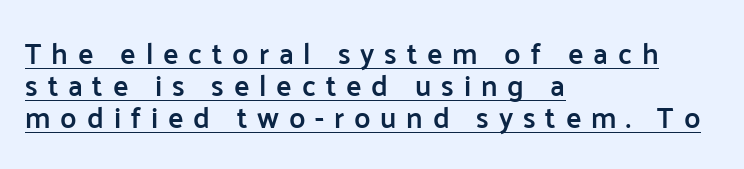
Q: Is the text bold? A: Semi-bold.
Q: Is the text italic (slanted)? A: No, it is upright.
Q: Is the typeface a serif or a sans-serif typeface? A: Sans-serif.
Q: Is the text underlined? A: Yes.
Q: How is the paragraph aligned? A: Left-aligned.
Q: Is the spacing between letters normal or unusually wide? A: Unusually wide.
Q: Is the spacing between lines tight, normal or loose? A: Tight.
Q: Width (condensed, normal, or wide)? A: Normal.
Q: Stroke contrast? A: Low.
Q: x-height? A: Medium.
Q: Monospaced? A: No.
